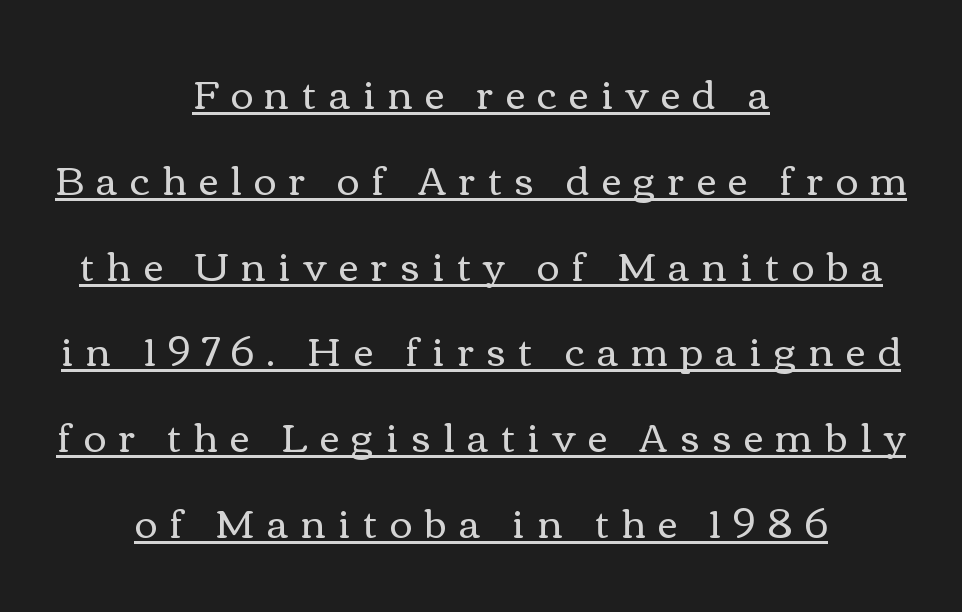
Q: Is the text bold? A: No.
Q: Is the text italic (slanted)? A: No, it is upright.
Q: Is the text underlined? A: Yes.
Q: How is the paragraph aligned? A: Centered.
Q: Is the spacing between letters normal or unusually wide? A: Unusually wide.
Q: Is the spacing between lines tight, normal or loose? A: Loose.
Q: Width (condensed, normal, or wide)? A: Wide.
Q: Stroke contrast? A: Medium.
Q: x-height? A: Medium.
Q: Monospaced? A: No.
